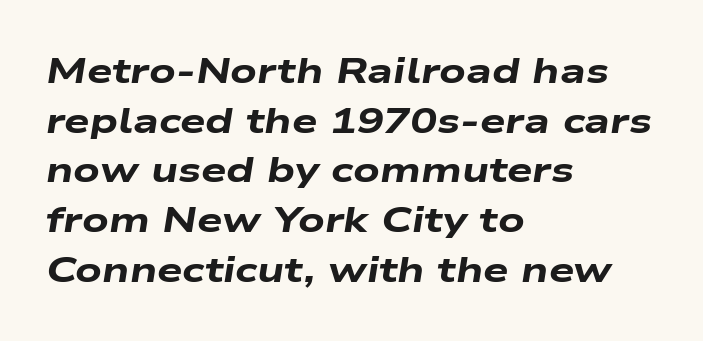
Is this a fixed-width face? No — the glyphs have proportional, varying widths. Teacher's note: observe the even left margin — that is flush-left alignment. There is no visible air inserted between adjacent glyphs. Successive baselines arrive at the customary interval. Thick stems and heavy bowls — unmistakably bold. The letters are slanted; this is an italic face.
